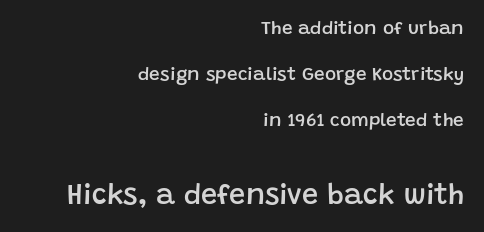
{"serif": "no", "italic": "no", "bold": "semi", "weight": "semibold", "width": "normal", "stroke_contrast": "low", "x_height": "large", "monospaced": "no", "underline": "no", "align": "right", "line_spacing": "loose", "line_spacing_ratio": 2.43, "letter_spacing": "normal", "letter_spacing_em": 0.0, "larger_block": "second", "size_ratio": 1.53, "glyph_px": 29}
